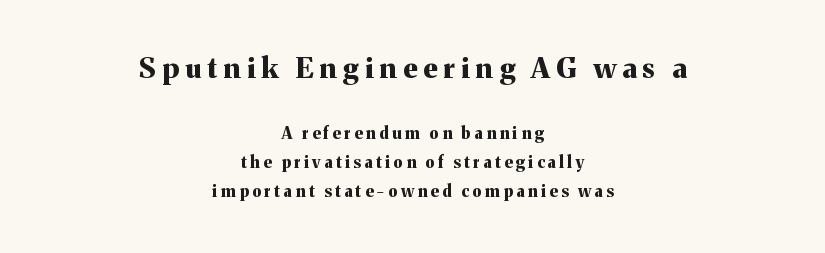
The image shows 28 px bold serif type, upright; set centered, line spacing 1.81x, unusually wide letter spacing (+0.22 em), not underlined; the first (top) block is 1.75x larger; medium stroke contrast and a medium x-height.
